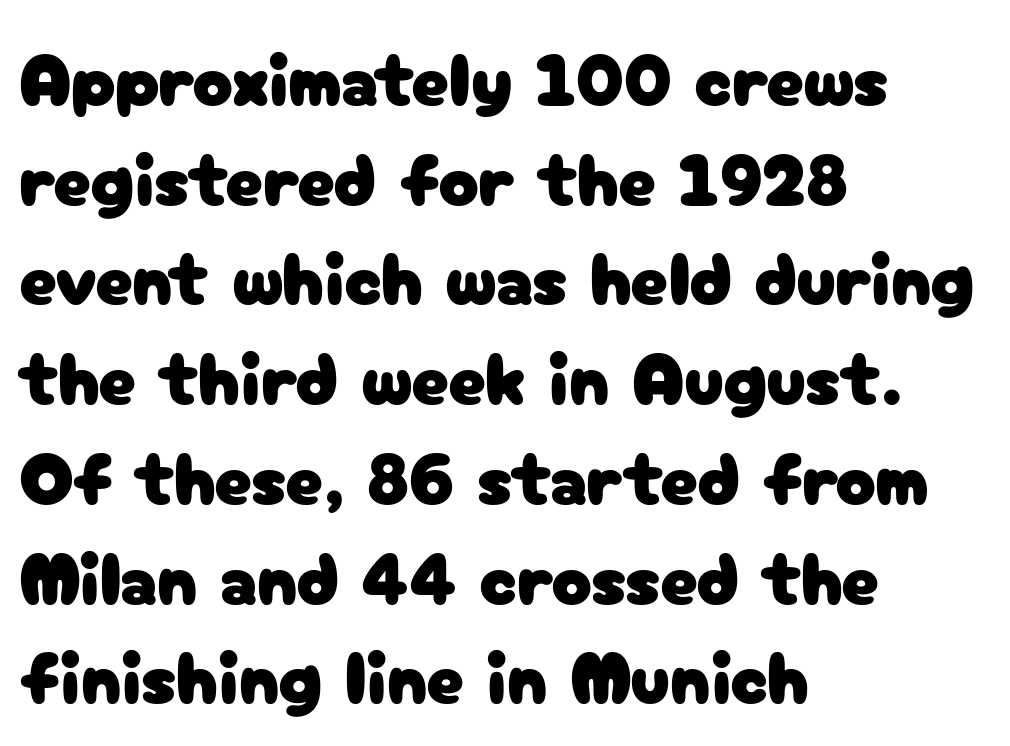
Q: Is the text italic (slanted)? A: No, it is upright.
Q: Is the typeface a serif or a sans-serif typeface? A: Sans-serif.
Q: Is the text underlined? A: No.
Q: How is the paragraph aligned? A: Left-aligned.
Q: Is the spacing between letters normal or unusually wide? A: Normal.
Q: Is the spacing between lines tight, normal or loose? A: Normal.
Q: Width (condensed, normal, or wide)? A: Normal.
Q: Stroke contrast? A: Low.
Q: x-height? A: Medium.
Q: Monospaced? A: No.
